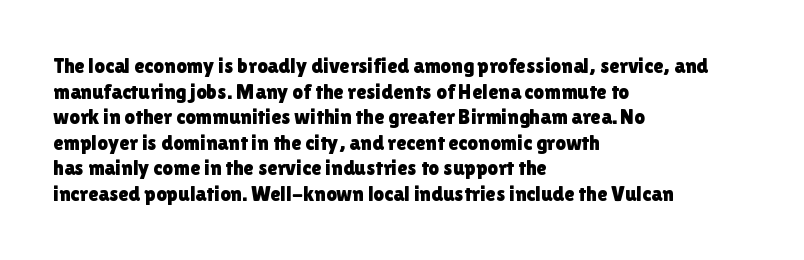
{"italic": "no", "underline": "no", "align": "left", "line_spacing_ratio": 1.22, "letter_spacing": "normal", "letter_spacing_em": 0.0, "glyph_px": 21}
